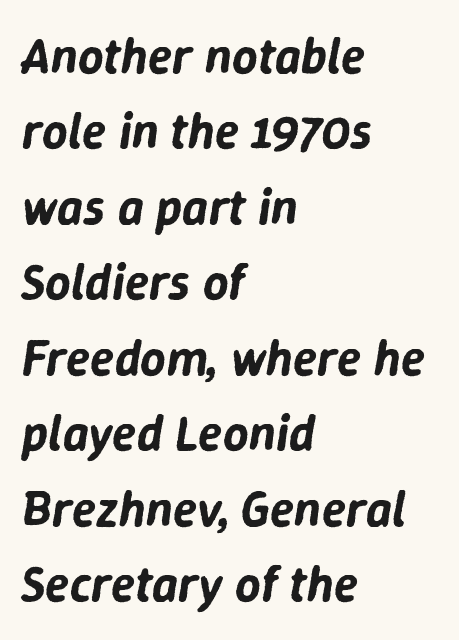
Words float on clear page, feet unadorned. Compared with a centered layout, this one pins lines to the left instead. A typesetter would call this proportional, since set widths differ per character. If you drew a line through each stem, it would be angled. Default kerning and tracking; the words read as compact shapes. A typesetter would call this leading conventional body-copy spacing.
